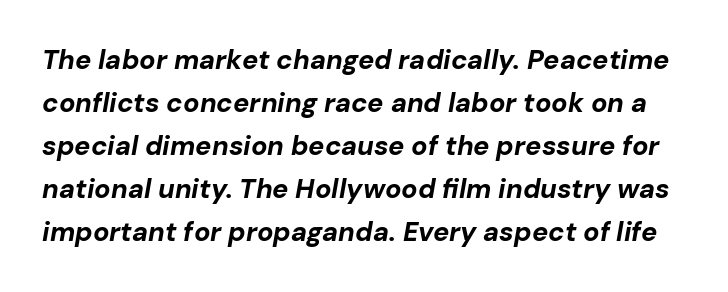
Compared with typical paragraphs, the rows here are spaced about the same. Only glyphs here, with clear space below each row. The face used here has a pronounced slope to its letters. This rendering leaves character spacing at its baseline value. The glyphs have the mass of a bold cut.
